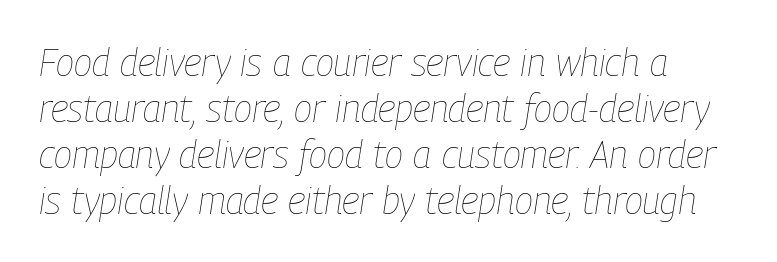
Each word holds together tightly as a unit, with standard inter-letter gaps. Think of a printed novel: that variable character pitch is what you see here. This is oblique type, the kind used for emphasis or titles. Nobody drew a line under any word here. A student would call this left alignment; a typographer would say flush left, rag right.
